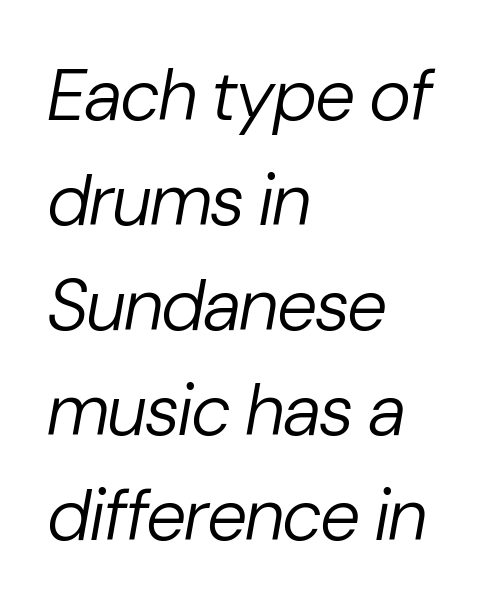
The image shows 72 px regular-weight type, italic (leaning right); set left-aligned, normal line spacing (1.46x), normal letter spacing, not underlined; low stroke contrast and a medium x-height.
